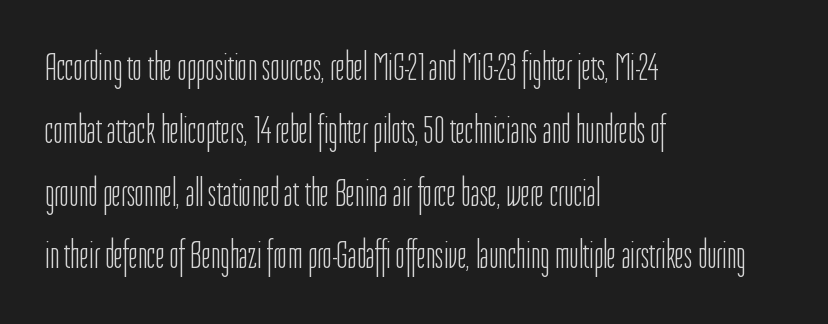
{"serif": "no", "italic": "no", "bold": "no", "weight": "light", "width": "condensed", "stroke_contrast": "low", "x_height": "medium", "monospaced": "no", "underline": "no", "align": "left", "line_spacing": "normal", "line_spacing_ratio": 1.57, "letter_spacing": "normal", "letter_spacing_em": 0.0, "glyph_px": 40}
